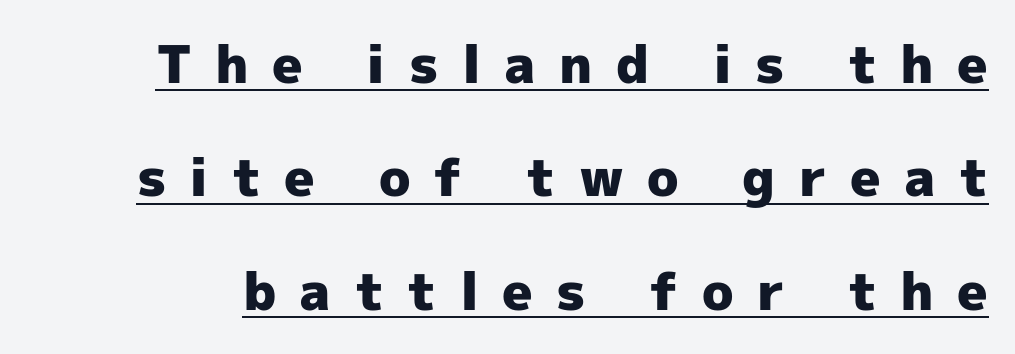
{"serif": "no", "italic": "no", "bold": "yes", "weight": "heavy", "width": "normal", "x_height": "medium", "monospaced": "no", "underline": "yes", "line_spacing": "loose", "line_spacing_ratio": 2.18, "letter_spacing": "wide", "letter_spacing_em": 0.45, "glyph_px": 52}
